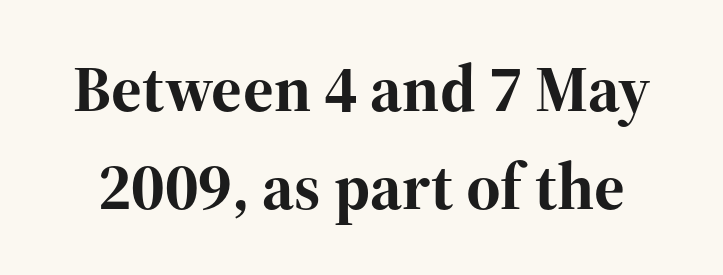
The image shows 66 px bold serif type, upright; set normal line spacing (1.49x), normal letter spacing, not underlined; high stroke contrast and a medium x-height.
